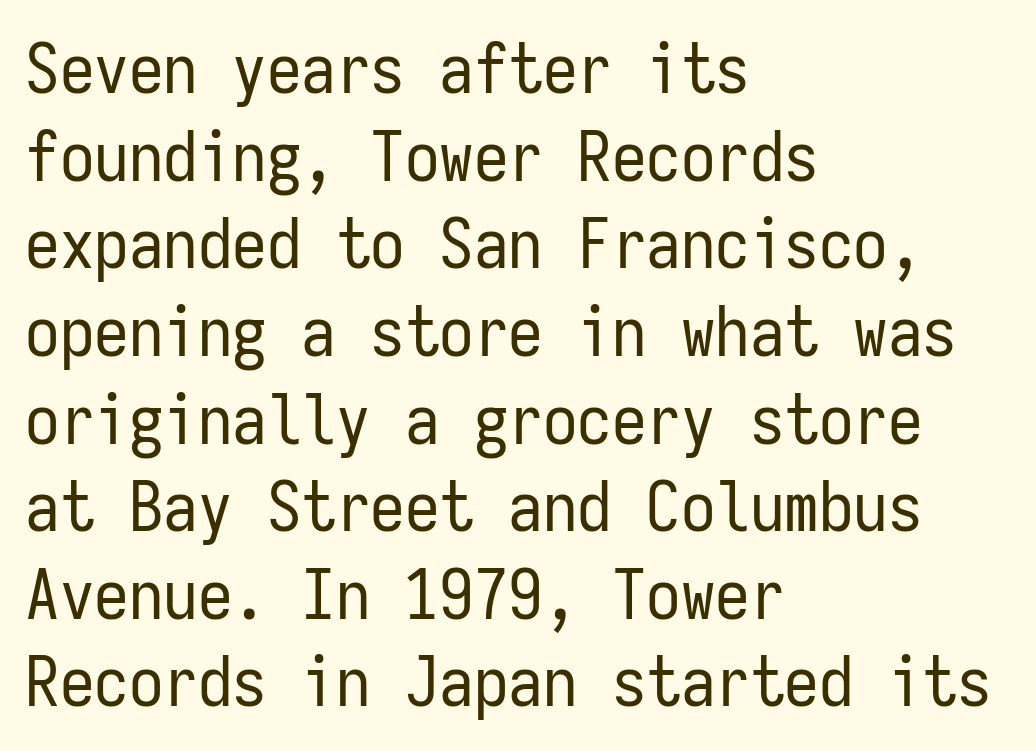
The image shows 69 px regular-weight, condensed sans-serif type, upright, monospaced; set left-aligned, normal line spacing (1.27x), normal letter spacing, not underlined; low stroke contrast and a medium x-height.
